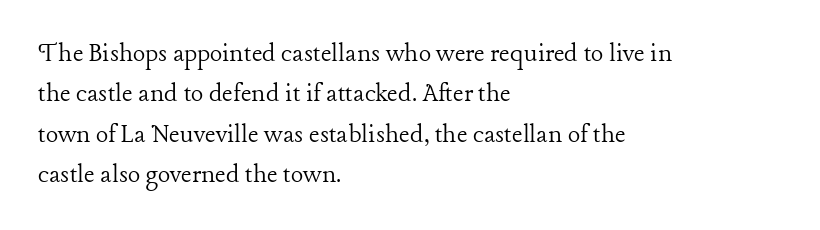
{"serif": "yes", "italic": "no", "bold": "no", "weight": "light", "width": "normal", "stroke_contrast": "low", "x_height": "medium", "monospaced": "no", "underline": "no", "align": "left", "line_spacing": "normal", "line_spacing_ratio": 1.39, "letter_spacing": "normal", "letter_spacing_em": 0.0, "glyph_px": 29}
